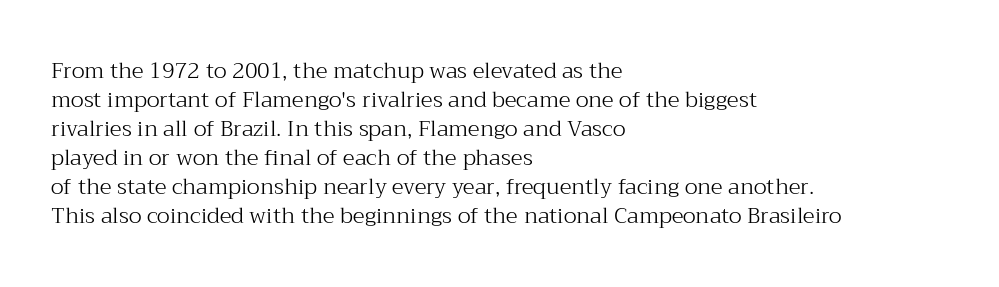
{"italic": "no", "bold": "no", "underline": "no", "align": "left", "line_spacing": "normal", "line_spacing_ratio": 1.32, "letter_spacing": "normal", "letter_spacing_em": 0.0, "glyph_px": 22}
